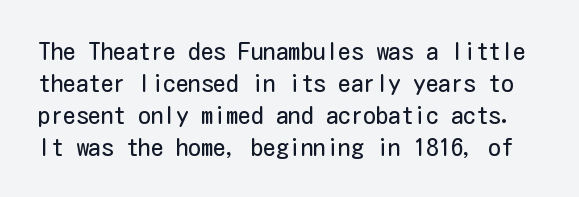
Q: Is the text bold? A: No.
Q: Is the text italic (slanted)? A: No, it is upright.
Q: Is the text underlined? A: No.
Q: Is the spacing between letters normal or unusually wide? A: Normal.
Q: Is the spacing between lines tight, normal or loose? A: Normal.
